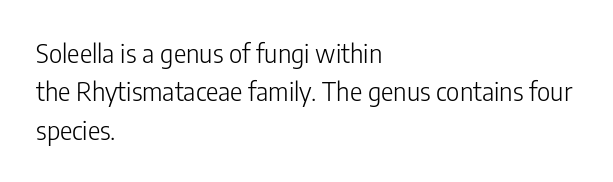
The image shows 26 px text type, upright; set left-aligned, normal line spacing (1.48x), normal letter spacing, not underlined.
